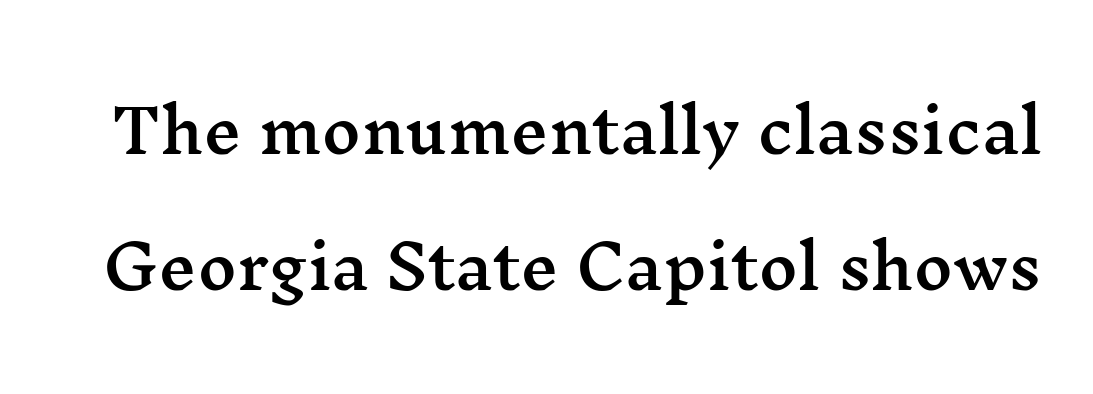
{"serif": "yes", "italic": "no", "width": "wide", "stroke_contrast": "medium", "x_height": "medium", "monospaced": "no", "underline": "no", "line_spacing": "loose", "line_spacing_ratio": 2.26, "letter_spacing": "normal", "letter_spacing_em": 0.0, "glyph_px": 60}
